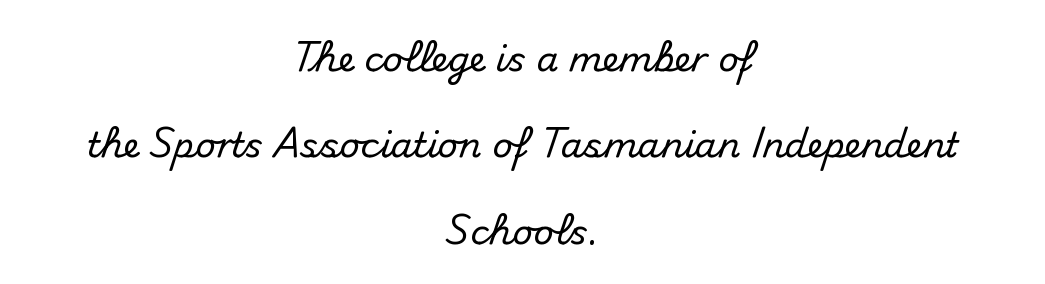
Q: Is the text italic (slanted)? A: Yes.
Q: Is the typeface a serif or a sans-serif typeface? A: Sans-serif.
Q: Is the text underlined? A: No.
Q: How is the paragraph aligned? A: Centered.
Q: Is the spacing between letters normal or unusually wide? A: Normal.
Q: Is the spacing between lines tight, normal or loose? A: Loose.
Q: Width (condensed, normal, or wide)? A: Normal.
Q: Stroke contrast? A: Medium.
Q: x-height? A: Small.
Q: Monospaced? A: No.
